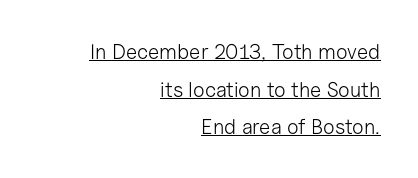
Caption: standard tracking, unaltered. Somebody hit Ctrl+U on this one — the words are underlined. Counters stay open thanks to moderate or lighter strokes. The specimen reads as upright at a glance.
